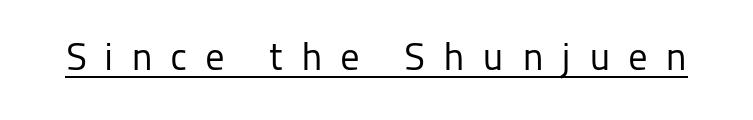
Vertical strokes here are truly vertical. Does a line run under the words? Yes, clearly. The face used here is rendered with a markedly widened letterfit. You could not count columns in this text — the font is proportionally spaced. Note: no serifs on the glyphs.
